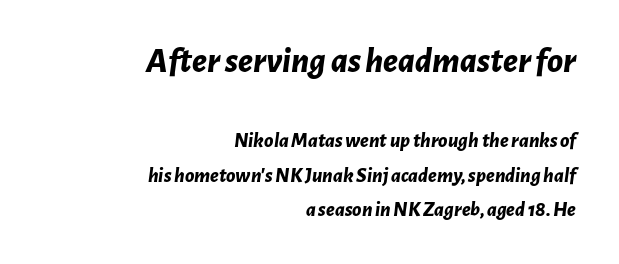
Q: Is the text bold? A: Yes.
Q: Is the text italic (slanted)? A: Yes, it leans right by about 7 degrees.
Q: Is the text underlined? A: No.
Q: How is the paragraph aligned? A: Right-aligned.
Q: Is the spacing between letters normal or unusually wide? A: Normal.
Q: Is the spacing between lines tight, normal or loose? A: Normal.
Q: Which block of text is set in a larger size, the first (top) or the second (bottom)? A: The first (top) one.
Q: Width (condensed, normal, or wide)? A: Normal.
Q: Stroke contrast? A: Low.
Q: x-height? A: Medium.
Q: Monospaced? A: No.
